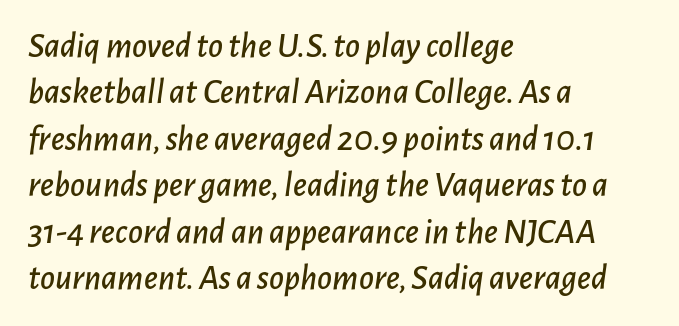
{"italic": "yes", "lean": "right", "slant_degrees": 7, "width": "normal", "stroke_contrast": "low", "x_height": "medium", "monospaced": "no", "underline": "no", "align": "left", "line_spacing": "normal", "line_spacing_ratio": 1.29, "letter_spacing": "normal", "letter_spacing_em": 0.0, "glyph_px": 36}
